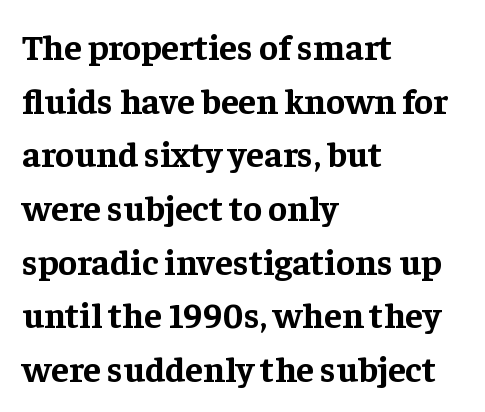
The image shows 36 px bold serif type, upright; set left-aligned, normal line spacing (1.49x), normal letter spacing, not underlined; low stroke contrast and a medium x-height.
